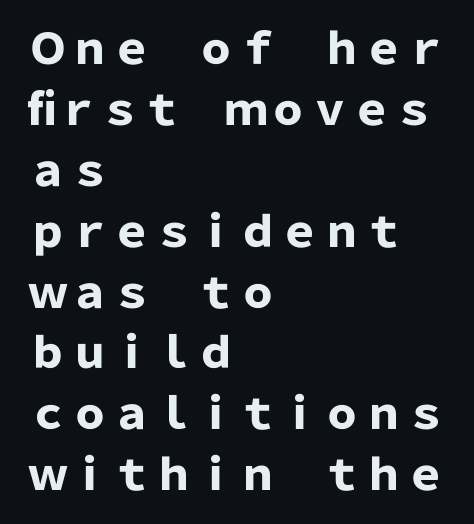
Q: Is the text bold? A: Yes.
Q: Is the text italic (slanted)? A: No, it is upright.
Q: Is the typeface a serif or a sans-serif typeface? A: Sans-serif.
Q: Is the text underlined? A: No.
Q: How is the paragraph aligned? A: Left-aligned.
Q: Is the spacing between letters normal or unusually wide? A: Normal.
Q: Is the spacing between lines tight, normal or loose? A: Normal.
Q: Width (condensed, normal, or wide)? A: Normal.
Q: Stroke contrast? A: Low.
Q: x-height? A: Medium.
Q: Monospaced? A: No.
